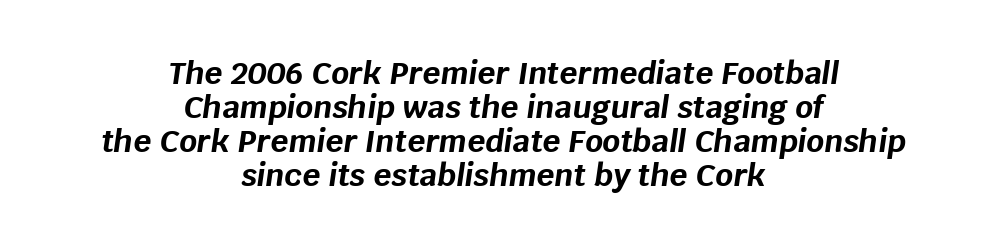
Q: Is the text bold? A: Yes.
Q: Is the text italic (slanted)? A: Yes, it leans right by about 8 degrees.
Q: Is the text underlined? A: No.
Q: How is the paragraph aligned? A: Centered.
Q: Is the spacing between letters normal or unusually wide? A: Normal.
Q: Is the spacing between lines tight, normal or loose? A: Tight.
Q: Width (condensed, normal, or wide)? A: Normal.
Q: Stroke contrast? A: Low.
Q: x-height? A: Large.
Q: Monospaced? A: No.
